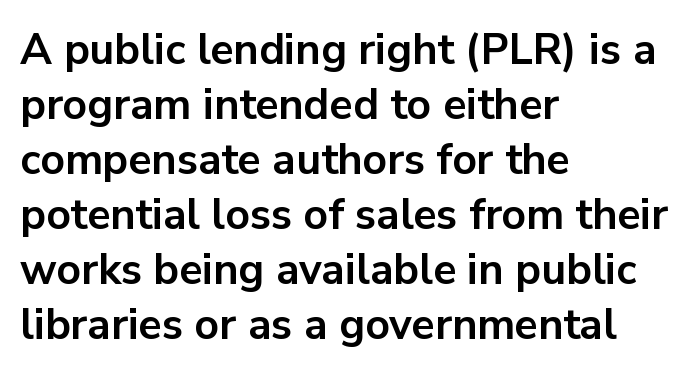
The typesetter chose a ragged-right arrangement here. The rendering uses natural spacing where letterforms have individual widths. Pretty heavy lettering here — definitely bold. The space directly below the letters is spotless. Classification — sans serif.
